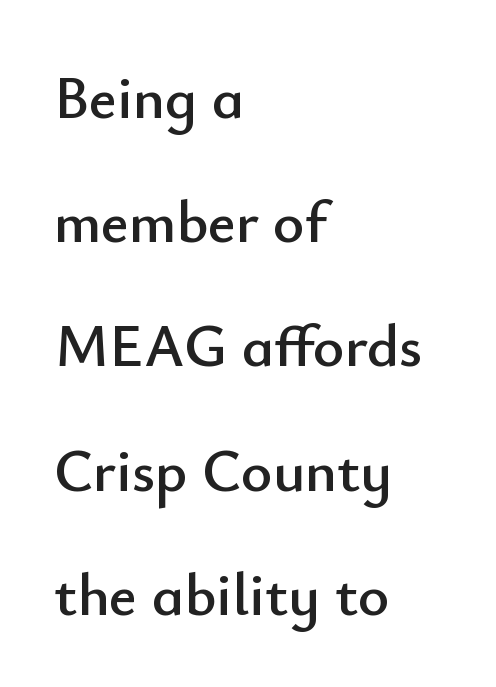
Observe the ordinary spacing: letters are neighbours, not strangers. Here the designer chose a conventional face with non-uniform glyph widths. What's the leading like? Stretched, with rows far apart. Posture: vertical. Does the copy run flush right? No — it runs flush left. Regarding serifs, this sample does without them.
